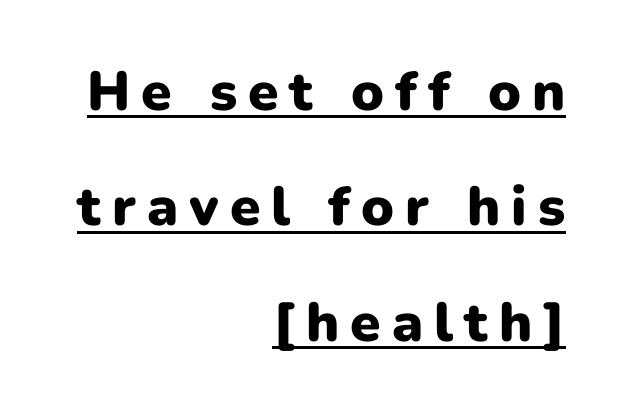
The image shows 55 px heavy sans-serif type, upright; set right-aligned, loose line spacing (2.1x), unusually wide letter spacing (+0.2 em), underlined; low stroke contrast and a medium x-height.
